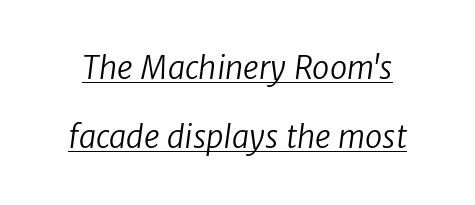
Each new line begins a long way beneath the previous one. The letterforms sit shoulder to shoulder at normal distance. The text was rendered using a sans face with plain stroke endings. Descenders here cross a horizontal rule under the line.
